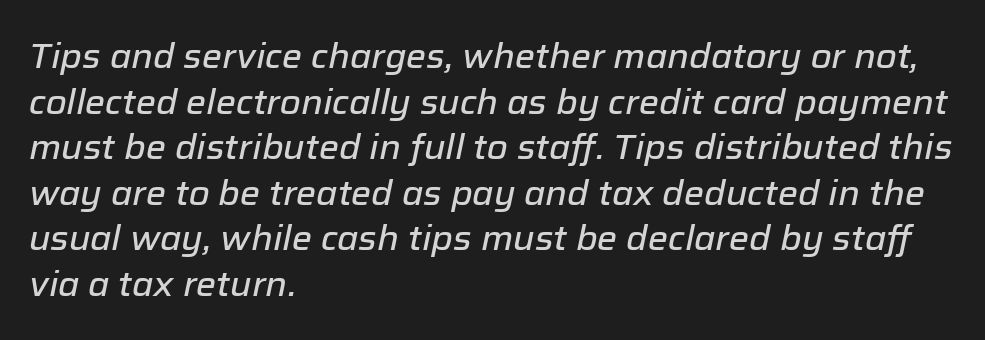
The image shows 34 px text type, italic (leaning right); set left-aligned, normal line spacing (1.34x), normal letter spacing, not underlined; low stroke contrast and a medium x-height.
